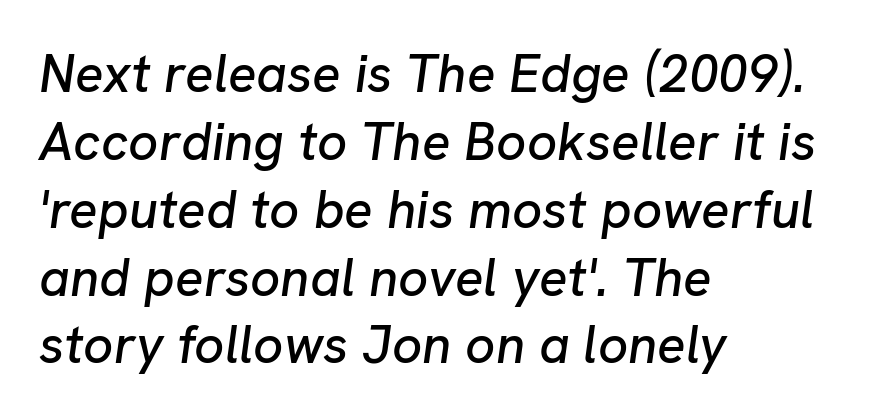
The image shows 53 px text type, italic (leaning right); set left-aligned, normal line spacing (1.28x), normal letter spacing, not underlined; low stroke contrast and a medium x-height.
